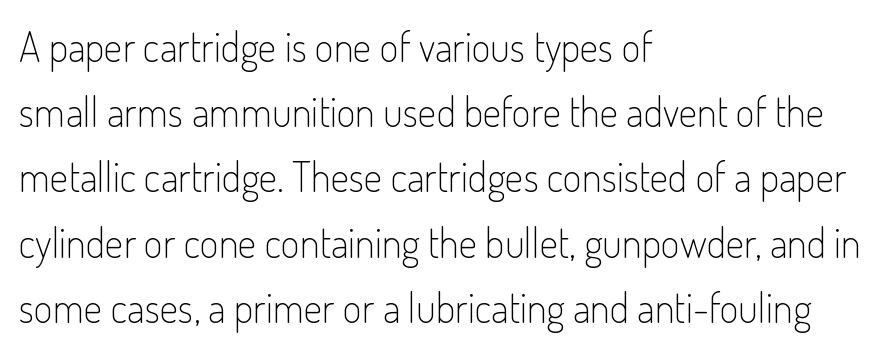
{"serif": "no", "italic": "no", "bold": "no", "weight": "light", "width": "condensed", "stroke_contrast": "low", "x_height": "small", "monospaced": "no", "underline": "no", "align": "left", "line_spacing": "normal", "line_spacing_ratio": 1.59, "letter_spacing": "normal", "letter_spacing_em": 0.0, "glyph_px": 41}
